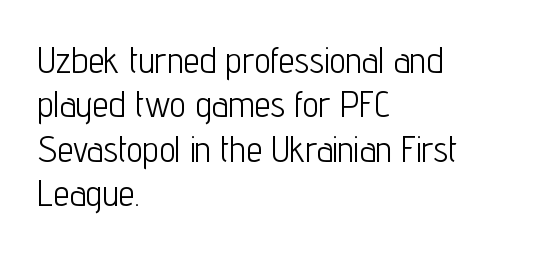
{"serif": "no", "italic": "no", "bold": "no", "weight": "light", "width": "condensed", "stroke_contrast": "low", "x_height": "medium", "monospaced": "no", "underline": "no", "align": "left", "line_spacing_ratio": 1.23, "letter_spacing": "normal", "letter_spacing_em": 0.0, "glyph_px": 36}
